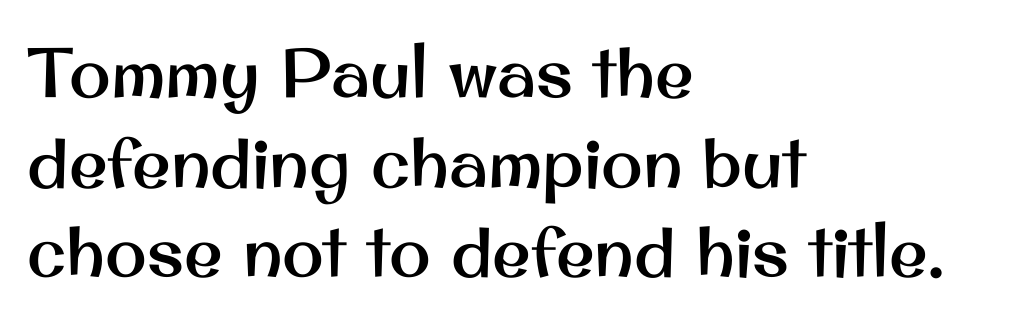
Q: Is the text italic (slanted)? A: No, it is upright.
Q: Is the typeface a serif or a sans-serif typeface? A: Sans-serif.
Q: Is the text underlined? A: No.
Q: How is the paragraph aligned? A: Left-aligned.
Q: Is the spacing between letters normal or unusually wide? A: Normal.
Q: Is the spacing between lines tight, normal or loose? A: Normal.
Q: Width (condensed, normal, or wide)? A: Normal.
Q: Stroke contrast? A: Medium.
Q: x-height? A: Small.
Q: Monospaced? A: No.
